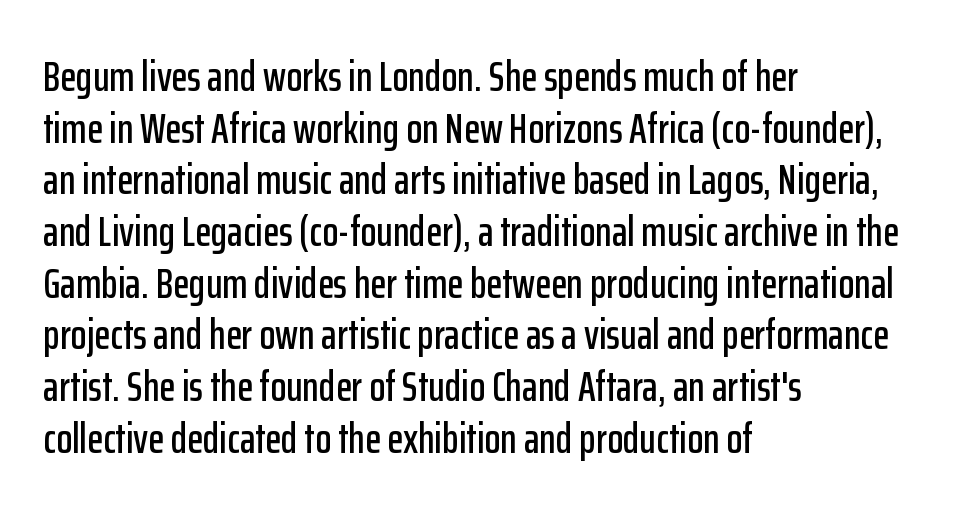
Q: Is the text italic (slanted)? A: No, it is upright.
Q: Is the typeface a serif or a sans-serif typeface? A: Sans-serif.
Q: Is the text underlined? A: No.
Q: How is the paragraph aligned? A: Left-aligned.
Q: Is the spacing between letters normal or unusually wide? A: Normal.
Q: Width (condensed, normal, or wide)? A: Condensed.
Q: Stroke contrast? A: Low.
Q: x-height? A: Medium.
Q: Monospaced? A: No.
